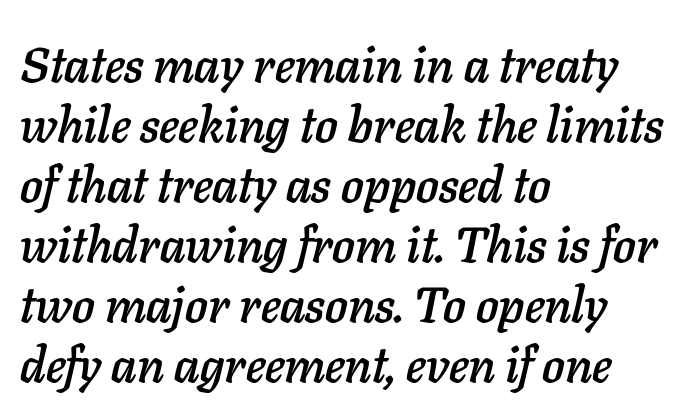
The image shows 50 px text type, italic (leaning right); set left-aligned, line spacing 1.2x, normal letter spacing, not underlined; low stroke contrast and a medium x-height.
